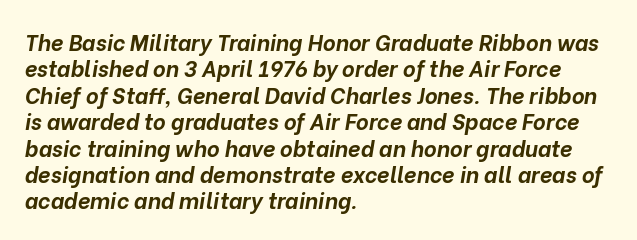
{"italic": "yes", "lean": "right", "slant_degrees": 10, "bold": "yes", "underline": "no", "align": "left", "line_spacing_ratio": 1.2, "letter_spacing": "normal", "letter_spacing_em": 0.0, "glyph_px": 22}
